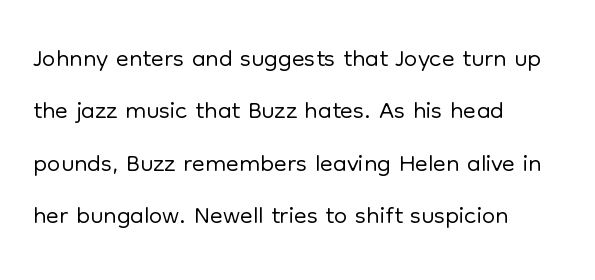
Q: Is the text bold? A: No.
Q: Is the text italic (slanted)? A: No, it is upright.
Q: Is the typeface a serif or a sans-serif typeface? A: Sans-serif.
Q: Is the text underlined? A: No.
Q: How is the paragraph aligned? A: Left-aligned.
Q: Is the spacing between letters normal or unusually wide? A: Normal.
Q: Is the spacing between lines tight, normal or loose? A: Normal.
Q: Width (condensed, normal, or wide)? A: Normal.
Q: Stroke contrast? A: Low.
Q: x-height? A: Medium.
Q: Monospaced? A: No.
